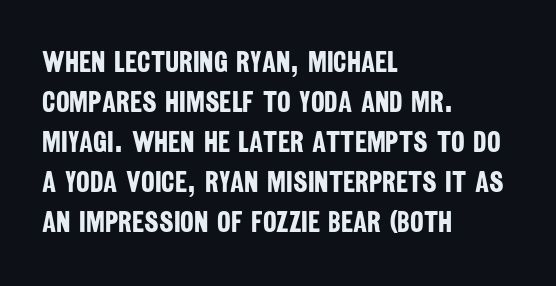
The image shows 29 px bold, condensed sans-serif type; set left-aligned, normal line spacing (1.38x), normal letter spacing, not underlined; low stroke contrast and a large x-height.
